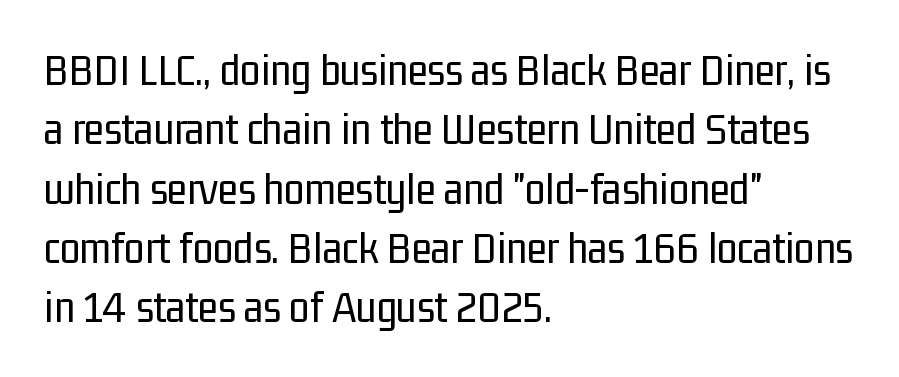
Line beginnings align vertically; line endings do not. No extra ink here — the face is not bold. These lines keep a tight, regular rhythm from letter to letter. The rendering uses natural spacing where letterforms have individual widths.
